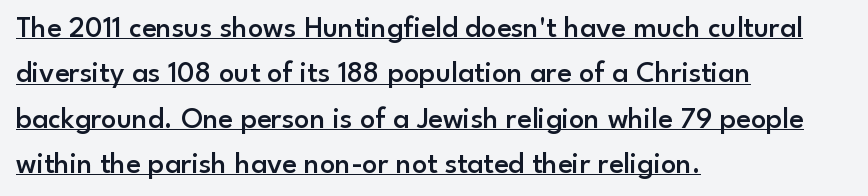
Q: Is the text bold? A: Semi-bold.
Q: Is the text italic (slanted)? A: No, it is upright.
Q: Is the typeface a serif or a sans-serif typeface? A: Sans-serif.
Q: Is the text underlined? A: Yes.
Q: How is the paragraph aligned? A: Left-aligned.
Q: Is the spacing between letters normal or unusually wide? A: Normal.
Q: Is the spacing between lines tight, normal or loose? A: Normal.
Q: Width (condensed, normal, or wide)? A: Normal.
Q: Stroke contrast? A: Low.
Q: x-height? A: Small.
Q: Monospaced? A: No.
